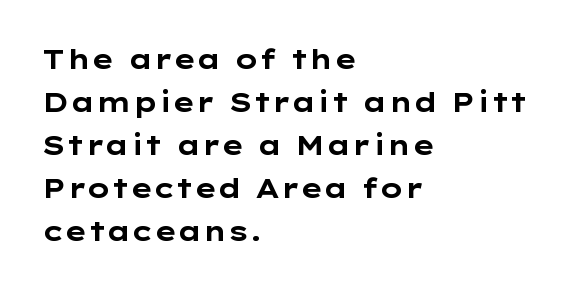
Q: Is the text bold? A: Yes.
Q: Is the text italic (slanted)? A: No, it is upright.
Q: Is the text underlined? A: No.
Q: How is the paragraph aligned? A: Left-aligned.
Q: Is the spacing between letters normal or unusually wide? A: Normal.
Q: Is the spacing between lines tight, normal or loose? A: Normal.
